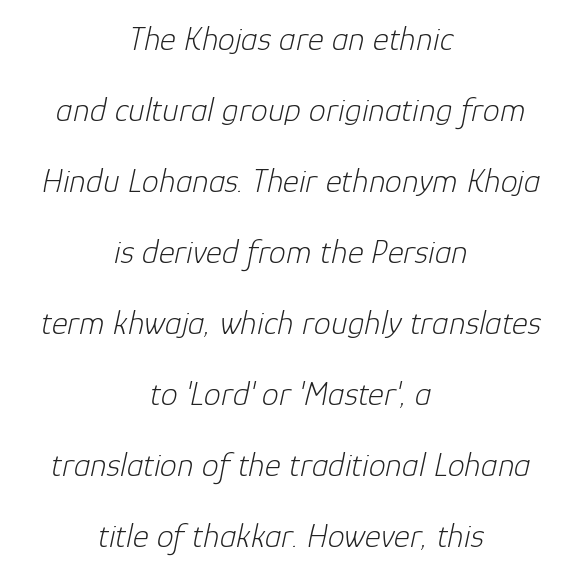
The image shows 34 px light type, italic (leaning right); set centered, loose line spacing (2.09x), normal letter spacing, not underlined; low stroke contrast and a medium x-height.
